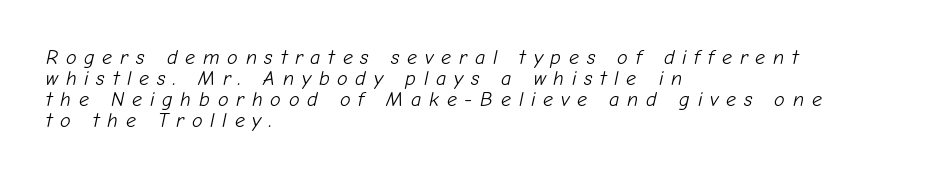
Q: Is the text bold? A: No.
Q: Is the text italic (slanted)? A: Yes, it leans right by about 12 degrees.
Q: Is the text underlined? A: No.
Q: How is the paragraph aligned? A: Left-aligned.
Q: Is the spacing between letters normal or unusually wide? A: Unusually wide.
Q: Is the spacing between lines tight, normal or loose? A: Tight.
